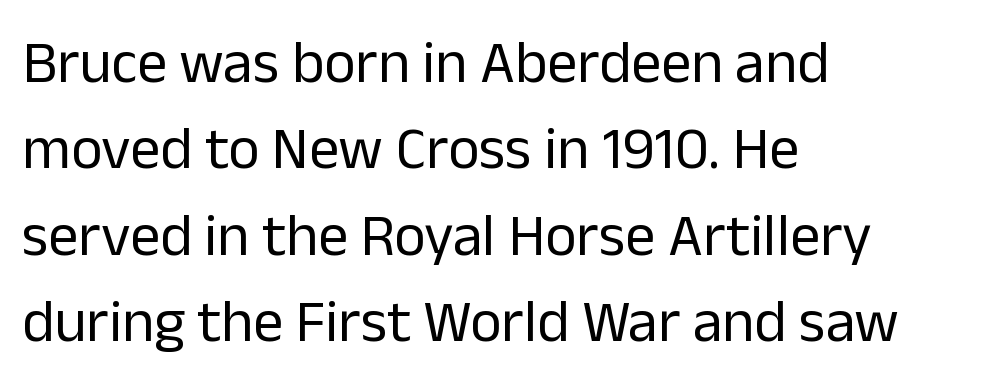
{"serif": "no", "italic": "no", "bold": "no", "weight": "regular", "width": "normal", "stroke_contrast": "low", "x_height": "medium", "monospaced": "no", "underline": "no", "align": "left", "line_spacing": "normal", "line_spacing_ratio": 1.44, "letter_spacing": "normal", "letter_spacing_em": 0.0, "glyph_px": 60}
